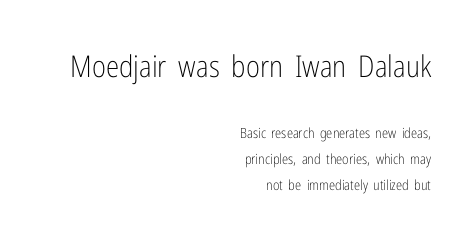
Q: Is the text bold? A: No.
Q: Is the text italic (slanted)? A: No, it is upright.
Q: Is the typeface a serif or a sans-serif typeface? A: Sans-serif.
Q: Is the text underlined? A: No.
Q: How is the paragraph aligned? A: Right-aligned.
Q: Is the spacing between letters normal or unusually wide? A: Normal.
Q: Which block of text is set in a larger size, the first (top) or the second (bottom)? A: The first (top) one.
Q: Width (condensed, normal, or wide)? A: Condensed.
Q: Stroke contrast? A: Low.
Q: x-height? A: Medium.
Q: Monospaced? A: No.
